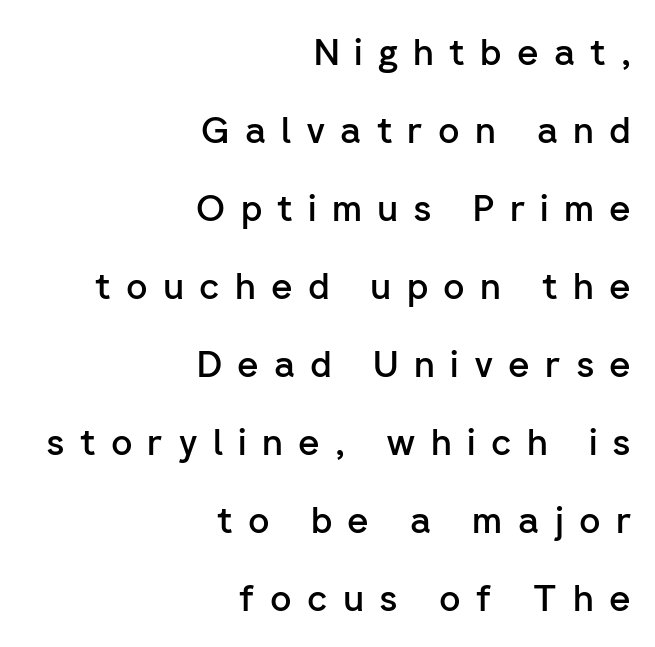
{"serif": "no", "italic": "no", "bold": "semi", "weight": "semibold", "width": "normal", "stroke_contrast": "low", "x_height": "medium", "monospaced": "no", "underline": "no", "align": "right", "line_spacing": "loose", "line_spacing_ratio": 2.11, "letter_spacing": "wide", "letter_spacing_em": 0.41, "glyph_px": 37}
